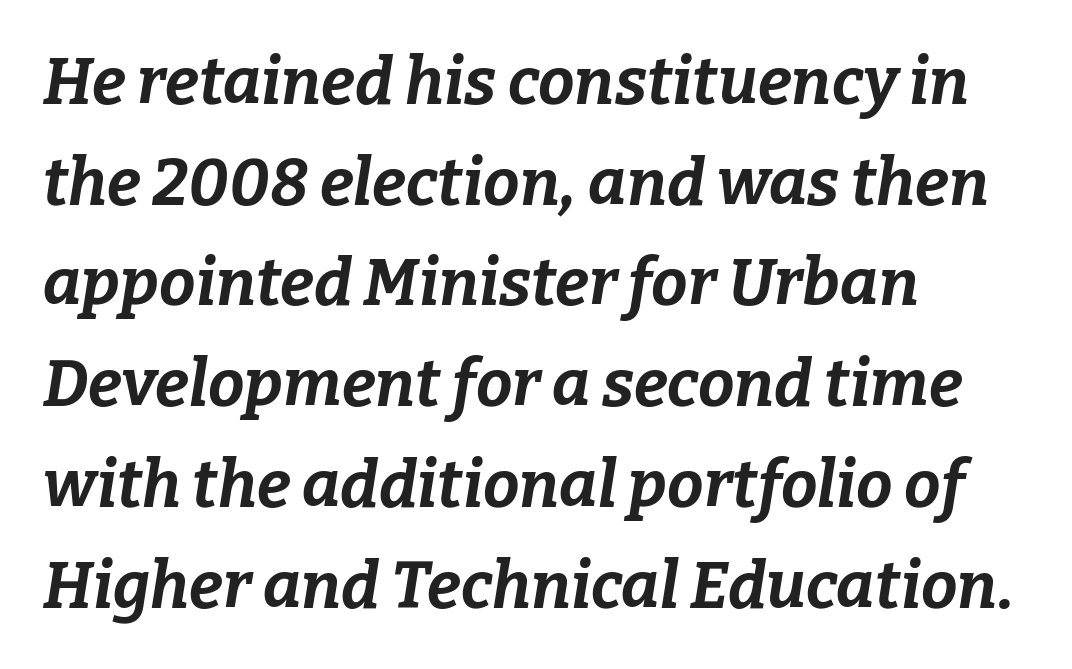
Underline: absent. Reading down the block, your eye returns to a fixed left position each line. Honestly, the row spacing looks completely unremarkable. Nothing unusual about the tracking: characters are spaced as the font intends.
